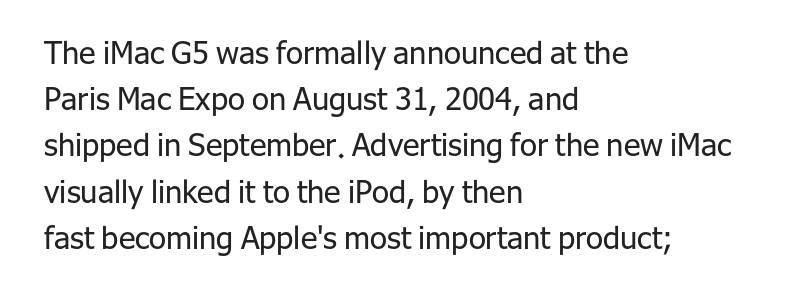
Q: Is the text bold? A: No.
Q: Is the text italic (slanted)? A: No, it is upright.
Q: Is the typeface a serif or a sans-serif typeface? A: Sans-serif.
Q: Is the text underlined? A: No.
Q: How is the paragraph aligned? A: Left-aligned.
Q: Is the spacing between letters normal or unusually wide? A: Normal.
Q: Is the spacing between lines tight, normal or loose? A: Normal.
Q: Width (condensed, normal, or wide)? A: Normal.
Q: Stroke contrast? A: Low.
Q: x-height? A: Medium.
Q: Monospaced? A: No.
